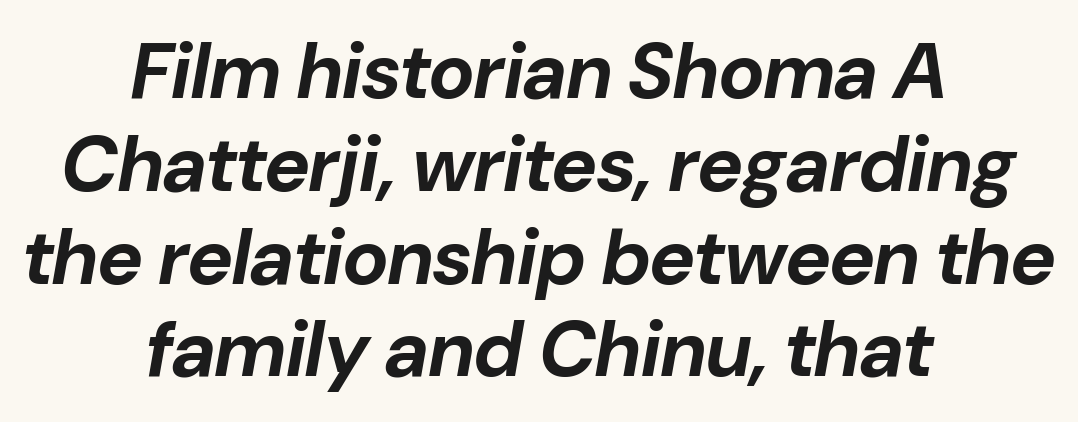
Q: Is the text bold? A: Yes.
Q: Is the text italic (slanted)? A: Yes, it leans right by about 10 degrees.
Q: Is the text underlined? A: No.
Q: How is the paragraph aligned? A: Centered.
Q: Is the spacing between letters normal or unusually wide? A: Normal.
Q: Width (condensed, normal, or wide)? A: Normal.
Q: Stroke contrast? A: Low.
Q: x-height? A: Medium.
Q: Monospaced? A: No.
